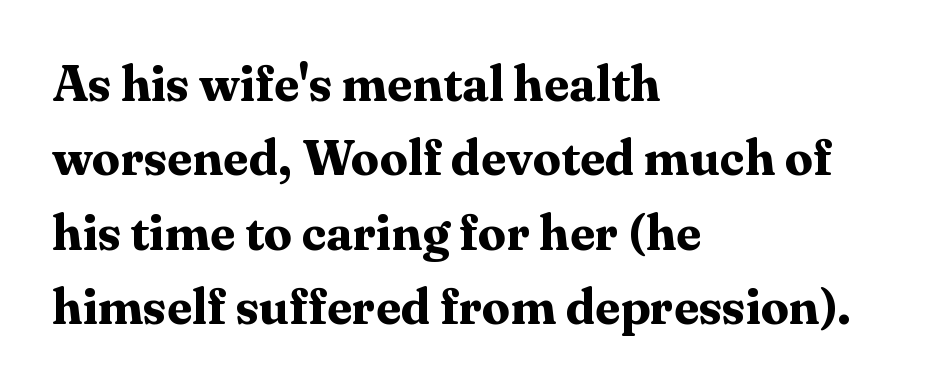
The image shows 50 px bold serif type, upright; set left-aligned, normal line spacing (1.49x), normal letter spacing, not underlined; medium stroke contrast and a medium x-height.
